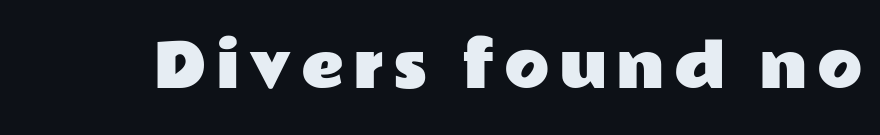
{"serif": "no", "italic": "no", "width": "wide", "stroke_contrast": "low", "x_height": "medium", "monospaced": "no", "underline": "no", "glyph_px": 59}
